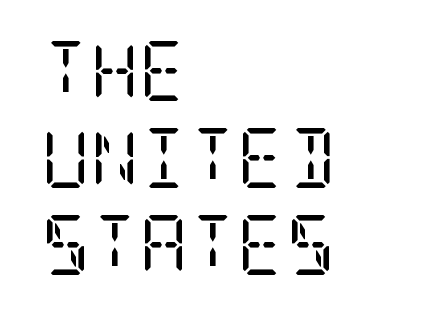
The image shows 60 px regular-weight, condensed serif type, upright; set left-aligned, normal line spacing (1.45x), normal letter spacing, not underlined; low stroke contrast and a large x-height.
